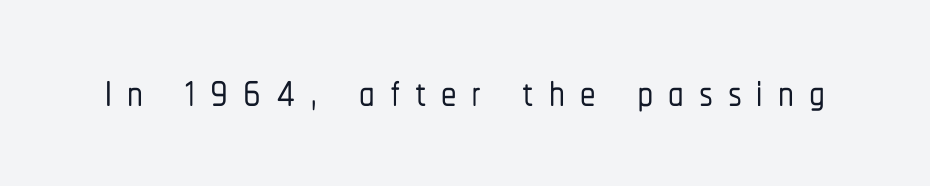
{"serif": "no", "italic": "no", "width": "condensed", "stroke_contrast": "low", "x_height": "medium", "monospaced": "no", "underline": "no", "letter_spacing": "wide", "letter_spacing_em": 0.24, "glyph_px": 62}
